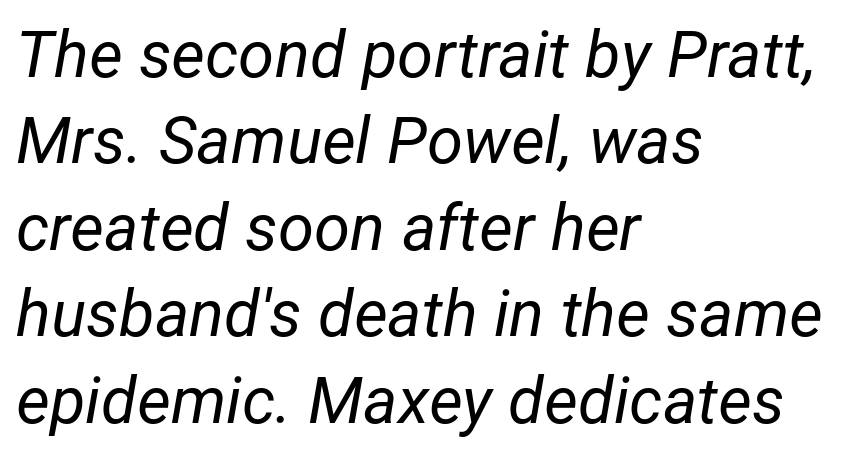
Q: Is the text bold? A: No.
Q: Is the text italic (slanted)? A: Yes, it leans right by about 12 degrees.
Q: Is the text underlined? A: No.
Q: How is the paragraph aligned? A: Left-aligned.
Q: Is the spacing between letters normal or unusually wide? A: Normal.
Q: Is the spacing between lines tight, normal or loose? A: Normal.
Q: Width (condensed, normal, or wide)? A: Normal.
Q: Stroke contrast? A: Low.
Q: x-height? A: Medium.
Q: Monospaced? A: No.
